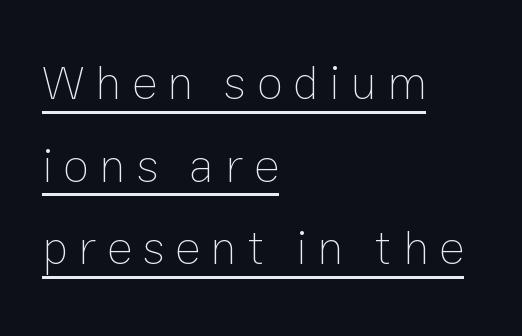
The image shows 48 px thin type, upright; set left-aligned, line spacing 1.72x, unusually wide letter spacing (+0.22 em), underlined; low stroke contrast and a medium x-height.
